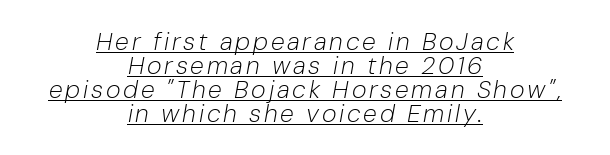
The image shows 25 px text type, italic (leaning right); set centered, tight line spacing (0.96x), underlined.
